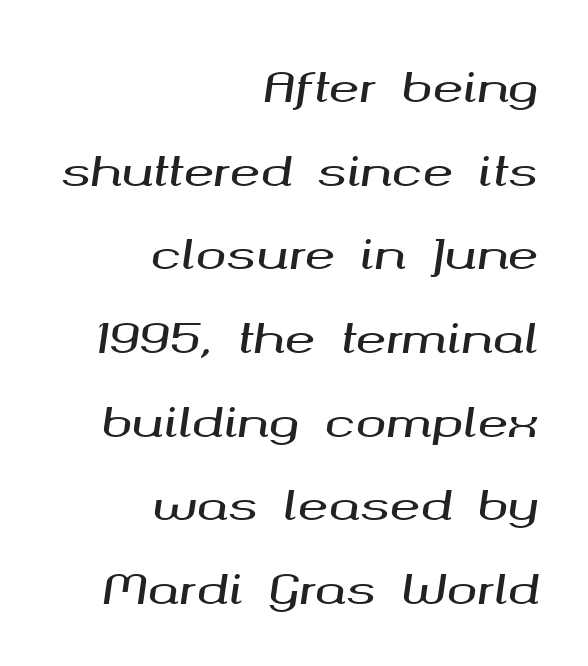
{"italic": "yes", "lean": "right", "slant_degrees": 8, "width": "wide", "stroke_contrast": "medium", "x_height": "medium", "monospaced": "no", "underline": "no", "align": "right", "line_spacing": "loose", "line_spacing_ratio": 2.04, "letter_spacing": "normal", "letter_spacing_em": 0.0, "glyph_px": 41}
